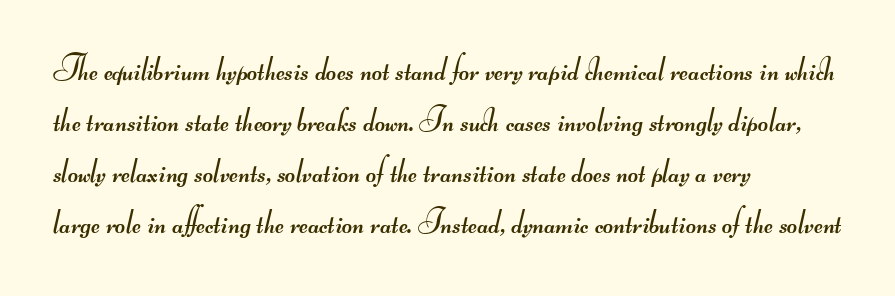
{"serif": "no", "bold": "no", "weight": "regular", "width": "wide", "stroke_contrast": "medium", "monospaced": "no", "underline": "no", "align": "left", "line_spacing": "normal", "line_spacing_ratio": 1.46, "letter_spacing": "normal", "letter_spacing_em": 0.0, "glyph_px": 35}
